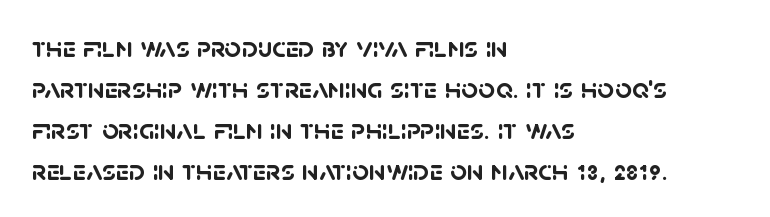
The image shows 29 px semibold sans-serif type; set left-aligned, normal line spacing (1.41x), normal letter spacing, not underlined; low stroke contrast and a large x-height.
